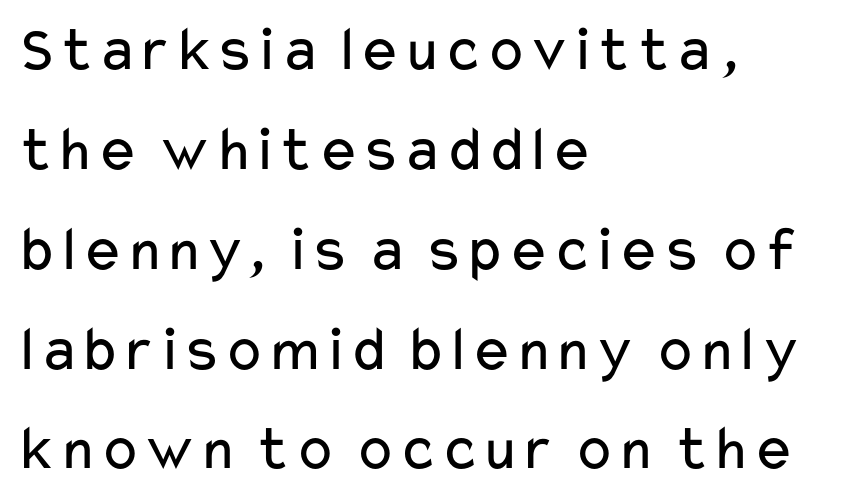
{"serif": "no", "italic": "no", "bold": "no", "weight": "regular", "width": "wide", "stroke_contrast": "low", "x_height": "medium", "monospaced": "no", "underline": "no", "align": "left", "line_spacing": "normal", "line_spacing_ratio": 1.56, "letter_spacing": "normal", "letter_spacing_em": 0.0, "glyph_px": 64}
